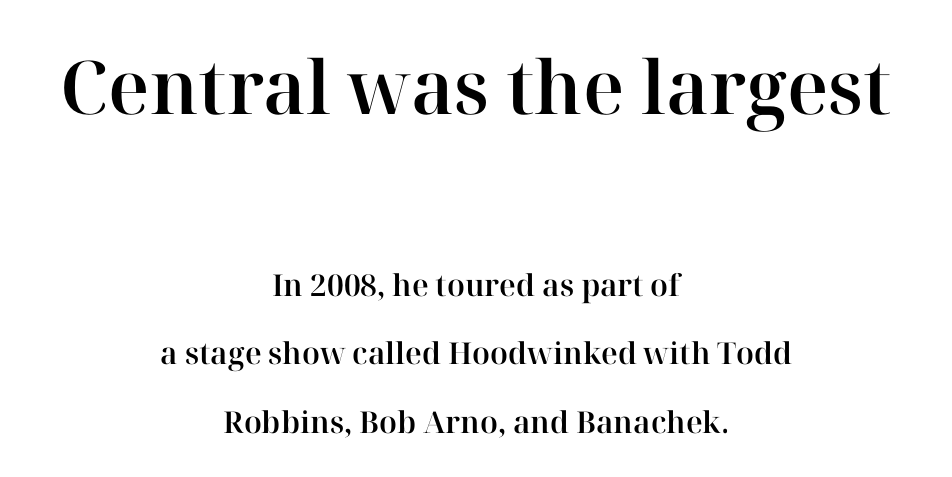
Note: serifs present on the glyphs. It's the straight-up-and-down kind of type. The rendering shrinks the type as you move from the upper chunk to the lower. Is the block centered? Yes — each line is placed symmetrically about the middle.
